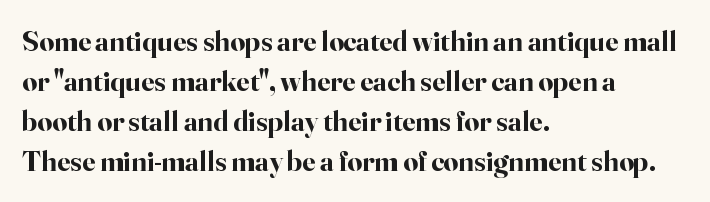
The block of text has a typical density, with ordinary space between rows. The words here are not underlined. Ordinary non-slanted type is in use. These lines are set flush left with a ragged right edge. Observe the serifs anchoring each vertical stroke in this sample. The face used here is proportionally spaced, like ordinary book or web type.
